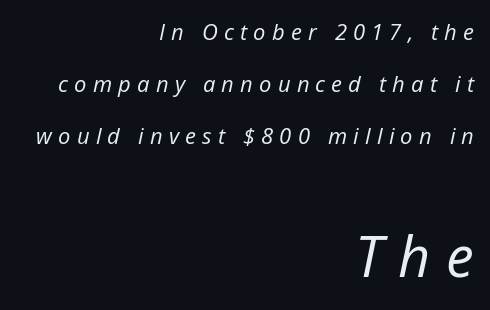
Q: Is the text bold? A: No.
Q: Is the text italic (slanted)? A: Yes, it leans right by about 12 degrees.
Q: Is the text underlined? A: No.
Q: How is the paragraph aligned? A: Right-aligned.
Q: Is the spacing between letters normal or unusually wide? A: Unusually wide.
Q: Is the spacing between lines tight, normal or loose? A: Loose.
Q: Which block of text is set in a larger size, the first (top) or the second (bottom)? A: The second (bottom) one.
Q: Width (condensed, normal, or wide)? A: Normal.
Q: Stroke contrast? A: Low.
Q: x-height? A: Medium.
Q: Monospaced? A: No.
